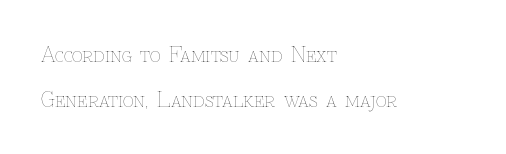
The image shows 21 px text type, upright; set left-aligned, loose line spacing (2.14x), normal letter spacing, not underlined.
